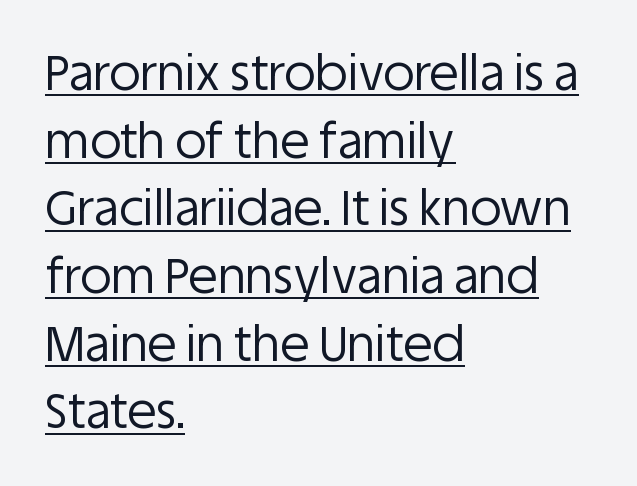
The image shows 48 px regular-weight sans-serif type, upright; set left-aligned, normal line spacing (1.41x), normal letter spacing, underlined; low stroke contrast and a large x-height.
